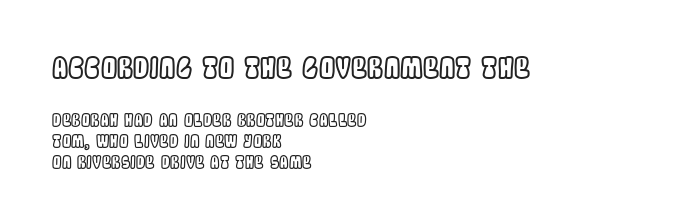
Q: Is the text italic (slanted)? A: No, it is upright.
Q: Is the text underlined? A: No.
Q: How is the paragraph aligned? A: Left-aligned.
Q: Is the spacing between letters normal or unusually wide? A: Normal.
Q: Which block of text is set in a larger size, the first (top) or the second (bottom)? A: The first (top) one.
Q: Width (condensed, normal, or wide)? A: Condensed.
Q: x-height? A: Large.
Q: Monospaced? A: No.
